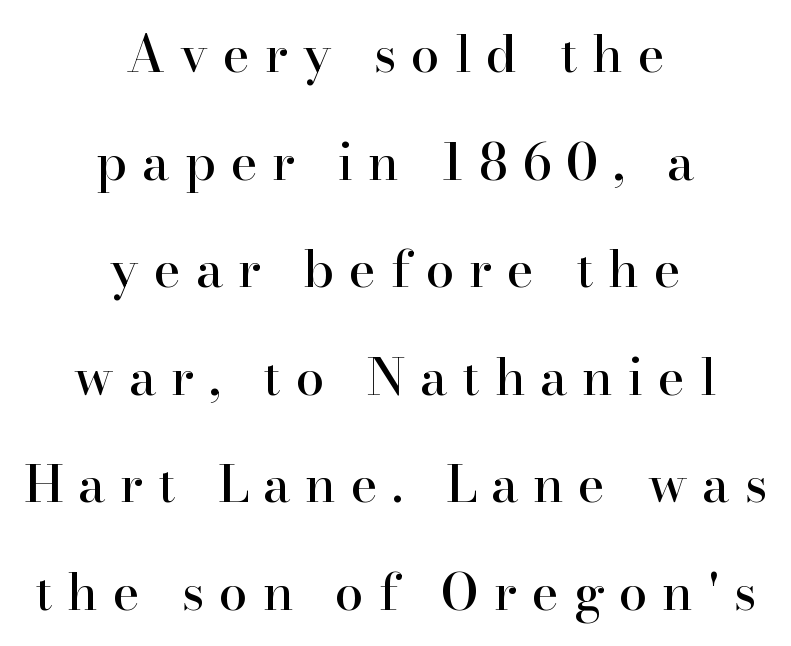
The image shows 51 px serif type, upright; set centered, loose line spacing (2.11x), unusually wide letter spacing (+0.29 em), not underlined; high stroke contrast and a small x-height.
